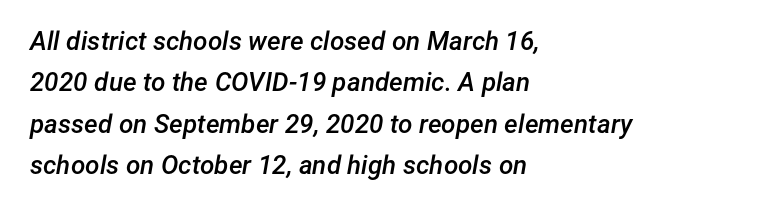
Q: Is the text bold? A: Semi-bold.
Q: Is the text italic (slanted)? A: Yes, it leans right by about 12 degrees.
Q: Is the text underlined? A: No.
Q: How is the paragraph aligned? A: Left-aligned.
Q: Is the spacing between letters normal or unusually wide? A: Normal.
Q: Is the spacing between lines tight, normal or loose? A: Normal.
